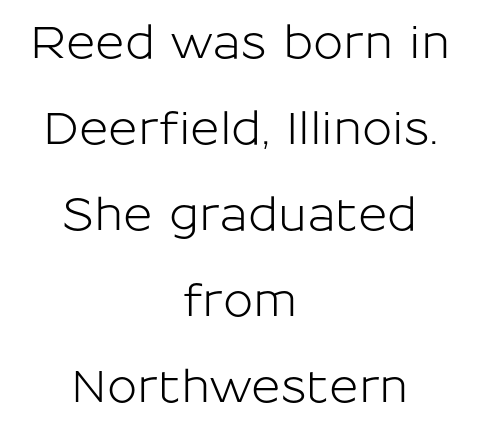
This sample uses a sans-serif face. Notice the wide empty band between every row — that's loose leading. Glyph-to-glyph distance matches everyday printed text. The whitespace from short lines is split evenly between both sides.
